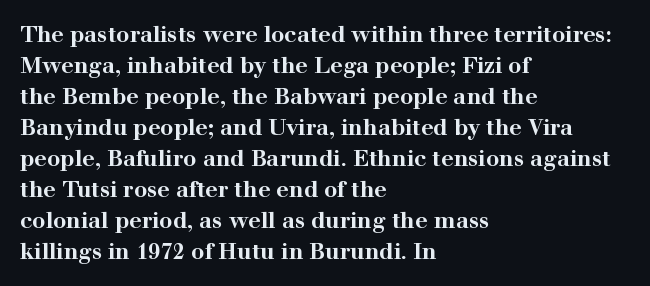
Q: Is the text bold? A: Yes.
Q: Is the text italic (slanted)? A: No, it is upright.
Q: Is the text underlined? A: No.
Q: How is the paragraph aligned? A: Left-aligned.
Q: Is the spacing between letters normal or unusually wide? A: Normal.
Q: Is the spacing between lines tight, normal or loose? A: Normal.
